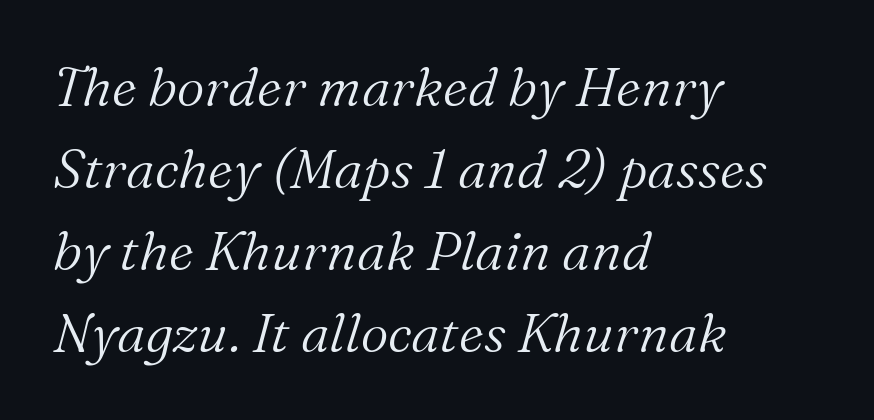
Weight class: somewhere from thin through regular. The passage shown stacks its lines at a standard gap. The designer went with a serif here, giving each stem small feet. Caption: multi-line text, flush left, ragged right.
